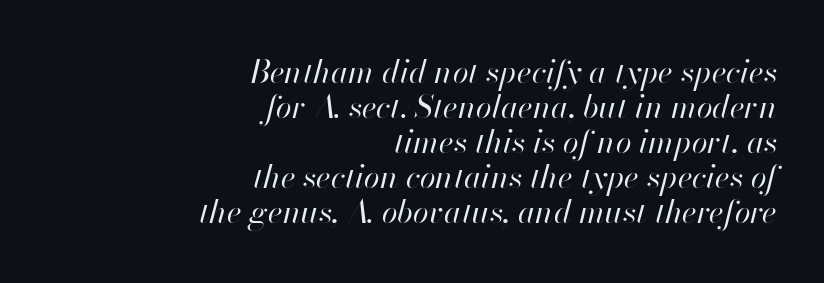
The lines are packed closely together with very little leading. The lines are quadded right. Designer's note — italics engaged. The space beneath each line is pristine and unruled.
